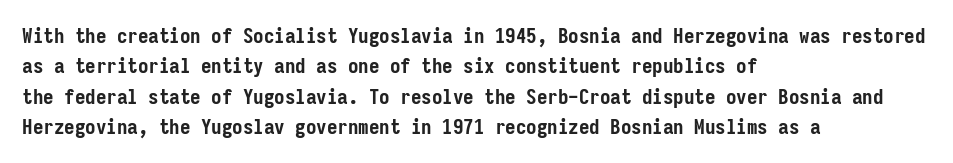
Notice how the stems are strictly vertical — no italics here. These words are printed bold, with thick strokes throughout. Leading: standard. You could call the tracking neutral — neither tight nor loose. The rendering anchors every line to the left-hand side. The words here are not underlined.
